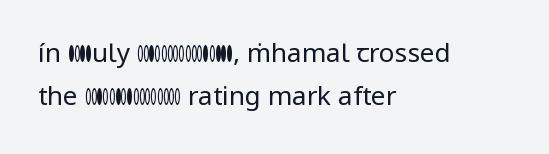
No letter is thick-stroked: the sample isn't bold. The specimen reads as upright at a glance. Compared with typical paragraphs, the rows here are spaced about the same. This rendering uses left alignment, leaving the right contour irregular. This rendering features lettering with no underline. In terms of letterspacing, this is plain default setting.
